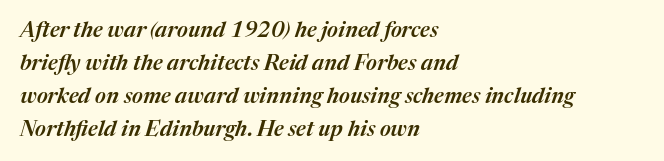
The rag falls on the right side of this text block. The horizontal fit of the characters is conventional and even. Characters are canted at an angle relative to the baseline's perpendicular. The space directly below the letters is spotless. If you measured baseline to baseline, you'd find a middling distance.
